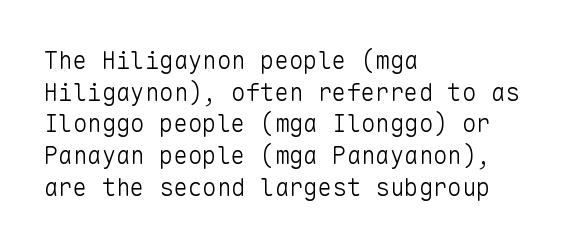
The image shows 24 px text type, upright; set left-aligned, normal line spacing (1.32x), normal letter spacing, not underlined.
